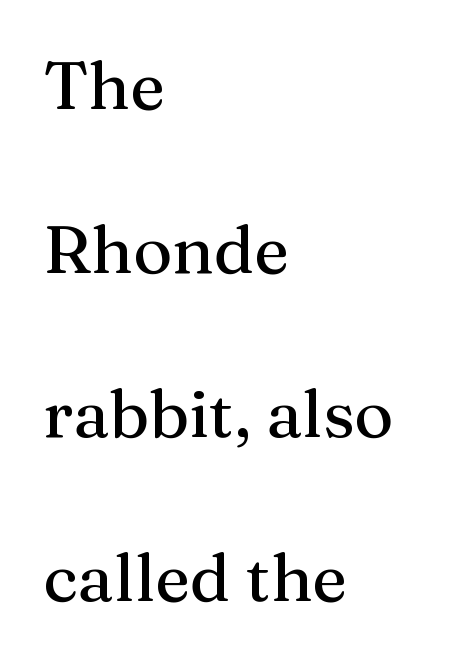
Q: Is the text italic (slanted)? A: No, it is upright.
Q: Is the typeface a serif or a sans-serif typeface? A: Serif.
Q: Is the text underlined? A: No.
Q: How is the paragraph aligned? A: Left-aligned.
Q: Is the spacing between letters normal or unusually wide? A: Normal.
Q: Is the spacing between lines tight, normal or loose? A: Loose.
Q: Width (condensed, normal, or wide)? A: Normal.
Q: Stroke contrast? A: Medium.
Q: x-height? A: Medium.
Q: Monospaced? A: No.
